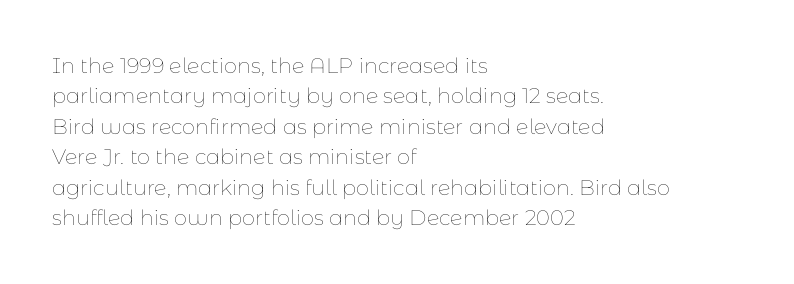
Letter spacing: default. Ink coverage per letter is moderate at most. The rag falls on the right side of this text block. Descenders are the only things crossing below the line. This block has exactly the height ordinary leading produces. This is the regular roman posture of the typeface.
